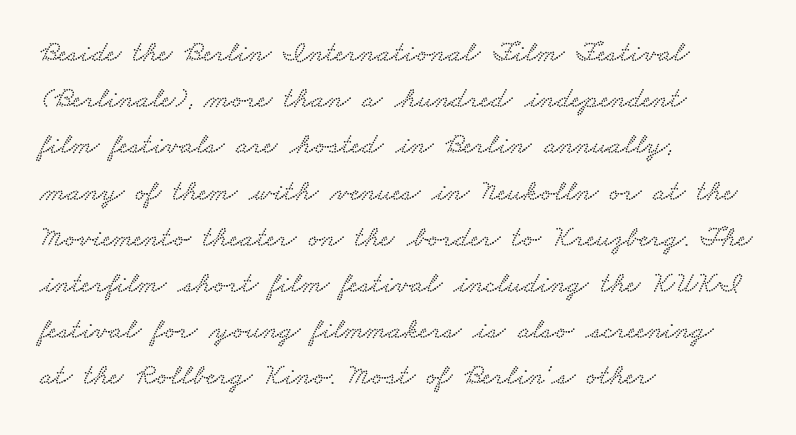
These lines are composed in type with serifs. Students, note that the glyphs here touch the page at normal intervals. A typesetter would call this proportional, since set widths differ per character. Honestly, the row spacing looks completely unremarkable. Each row of text sits above clean, open space.
